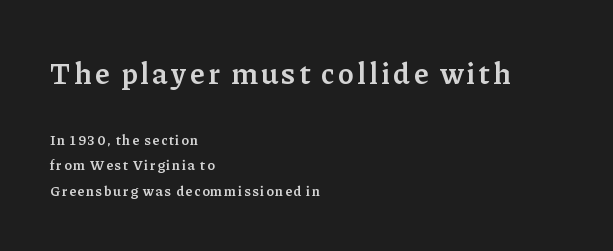
Alignment: flush left. Typographic density is moderately raised because the face is semibold. Scale decreases going downward across the two blocks. Note the varied advance widths — an 'i' is clearly narrower than an 'm'.
